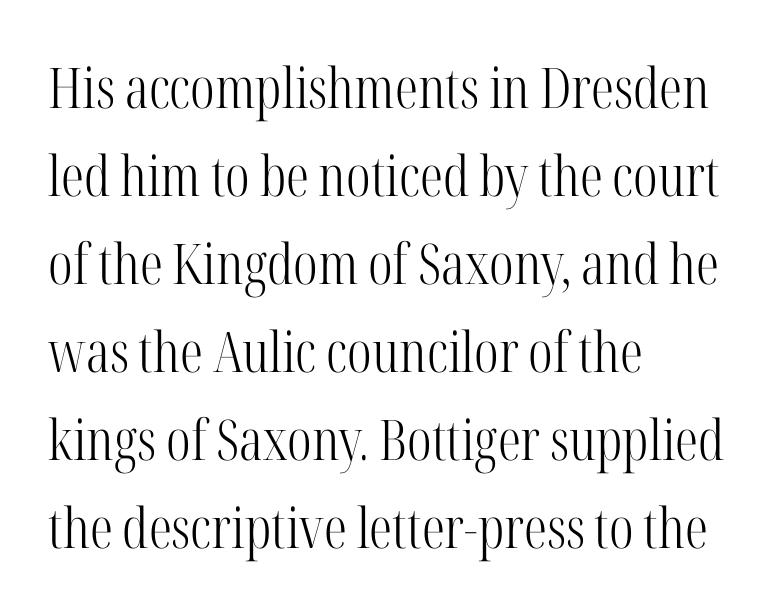
The image shows 56 px light, condensed serif type, upright; set left-aligned, normal line spacing (1.57x), normal letter spacing, not underlined; high stroke contrast and a medium x-height.
